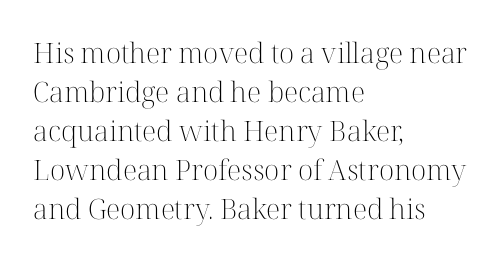
When letters stand straight like this, we call the style roman or upright. This is serif lettering, the kind often seen in printed books. Any mark beneath the type? The region is blank. Note the varied advance widths — an 'i' is clearly narrower than an 'm'. Unbolded letterforms with no extra heft.
